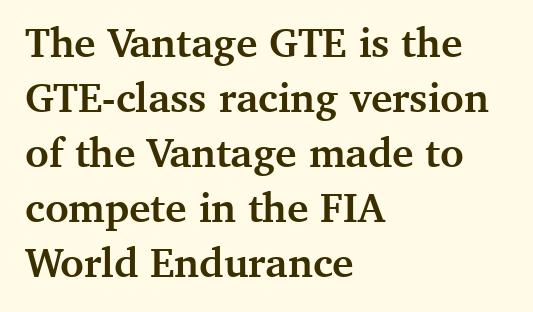
This sample has the flowing, uneven cadence of proportional lettering. Rendered with straight, roman letterforms. In terms of letterspacing, this is plain default setting. Its strokes are broad and dark, the hallmark of bold type. If you measured baseline to baseline, you'd find a middling distance. Unlike a clean sans, this face finishes its strokes with serifs.
